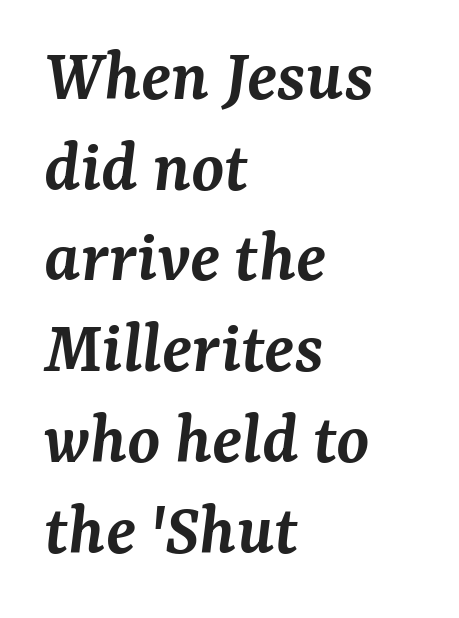
{"serif": "yes", "italic": "yes", "lean": "right", "slant_degrees": 7, "bold": "semi", "weight": "semibold", "width": "normal", "stroke_contrast": "medium", "x_height": "medium", "monospaced": "no", "underline": "no", "align": "left", "line_spacing_ratio": 1.21, "letter_spacing": "normal", "letter_spacing_em": 0.0, "glyph_px": 75}
